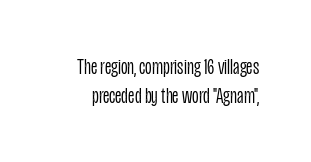
Q: Is the text bold? A: No.
Q: Is the text italic (slanted)? A: No, it is upright.
Q: Is the text underlined? A: No.
Q: Is the spacing between letters normal or unusually wide? A: Normal.
